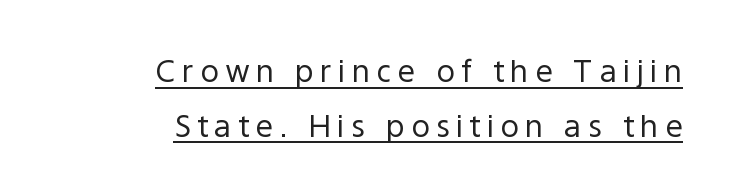
Each stroke keeps to a modest, everyday thickness or less. In designer terms, the underline attribute is active on this setting. Tracking here is generous; glyphs stand well apart from one another. Style check: upright. No feet cap the strokes, marking this as sans-serif type.
